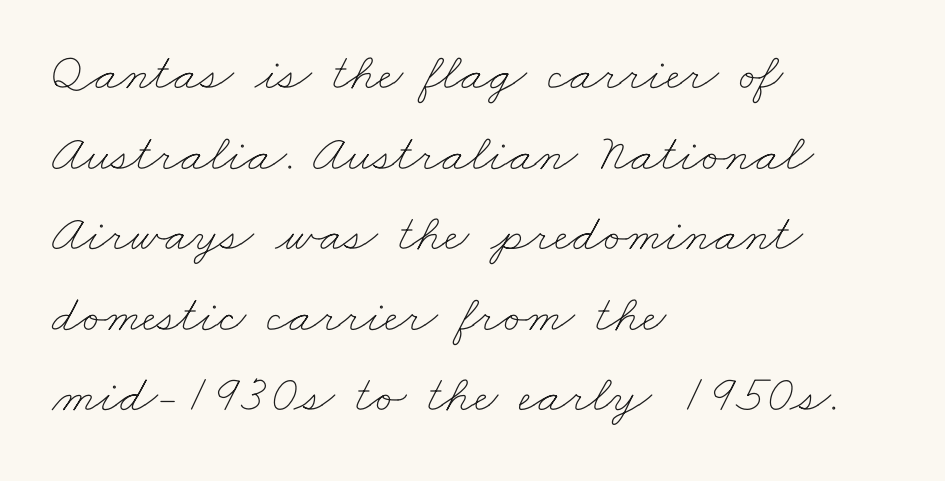
{"bold": "no", "weight": "thin", "width": "wide", "stroke_contrast": "low", "x_height": "small", "monospaced": "no", "underline": "no", "align": "left", "line_spacing": "normal", "line_spacing_ratio": 1.52, "letter_spacing": "normal", "letter_spacing_em": 0.0, "glyph_px": 53}
